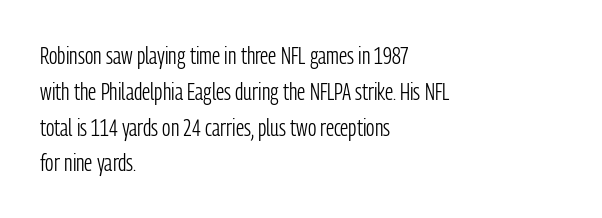
{"italic": "no", "bold": "no", "underline": "no", "align": "left", "line_spacing": "normal", "line_spacing_ratio": 1.49, "letter_spacing": "normal", "letter_spacing_em": 0.0, "glyph_px": 24}
